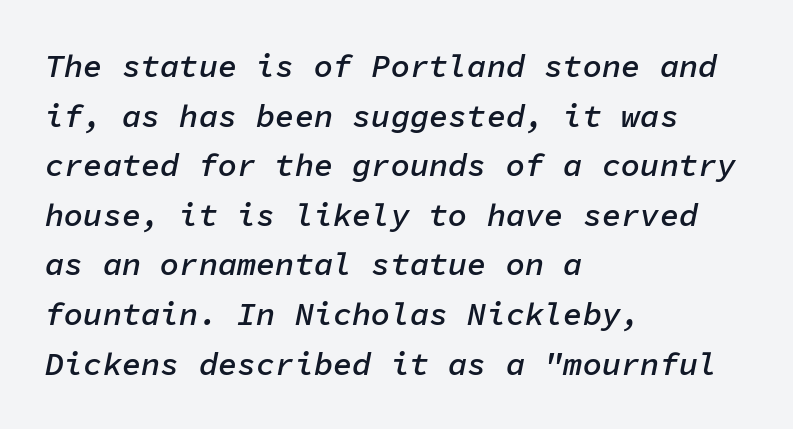
Q: Is the text bold? A: Semi-bold.
Q: Is the text italic (slanted)? A: Yes, it leans right by about 11 degrees.
Q: Is the text underlined? A: No.
Q: How is the paragraph aligned? A: Left-aligned.
Q: Is the spacing between letters normal or unusually wide? A: Normal.
Q: Is the spacing between lines tight, normal or loose? A: Normal.
Q: Width (condensed, normal, or wide)? A: Normal.
Q: Stroke contrast? A: Low.
Q: x-height? A: Medium.
Q: Monospaced? A: Yes.
